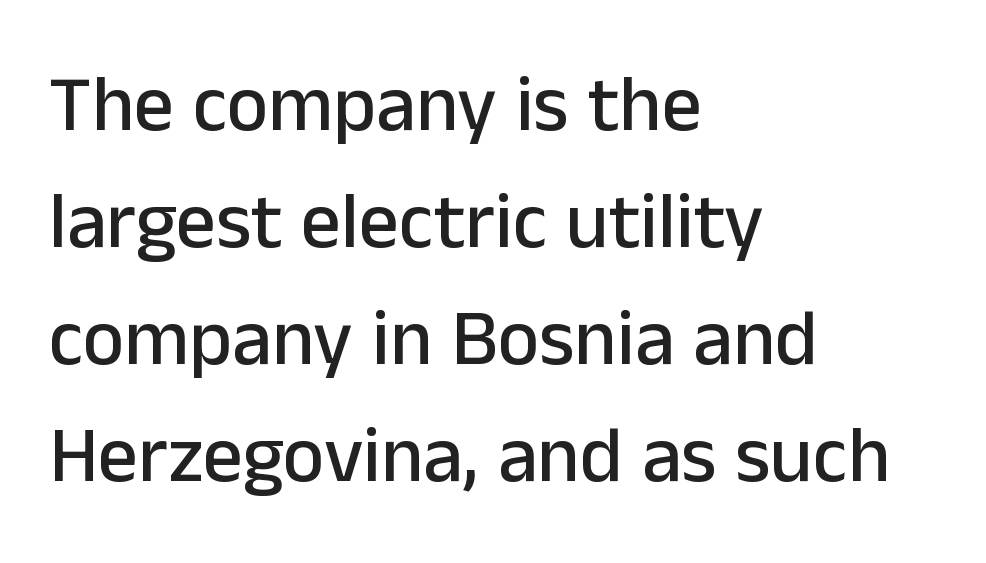
The image shows 79 px sans-serif type, upright; set left-aligned, normal line spacing (1.48x), normal letter spacing, not underlined; low stroke contrast and a medium x-height.
